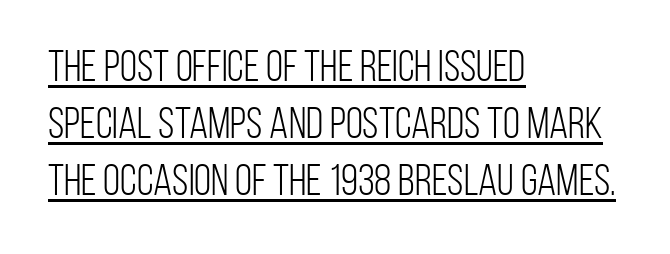
Q: Is the text bold? A: No.
Q: Is the text italic (slanted)? A: No, it is upright.
Q: Is the typeface a serif or a sans-serif typeface? A: Sans-serif.
Q: Is the text underlined? A: Yes.
Q: How is the paragraph aligned? A: Left-aligned.
Q: Is the spacing between letters normal or unusually wide? A: Normal.
Q: Is the spacing between lines tight, normal or loose? A: Normal.
Q: Width (condensed, normal, or wide)? A: Condensed.
Q: Stroke contrast? A: Low.
Q: x-height? A: Large.
Q: Monospaced? A: No.
